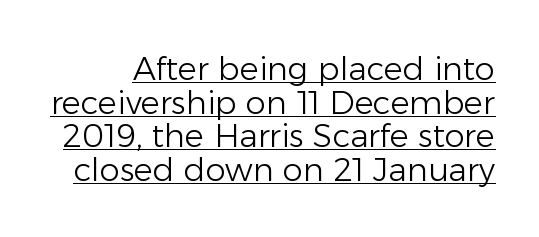
The face looks like a standard text weight, possibly lighter. Notice how descenders almost collide with the ascenders below — that's tight leading. The passage shown is underscored from start to finish. Does the lettering tilt? It doesn't — this is upright. Spacing between characters is what you'd get straight out of the box. The rendering uses natural spacing where letterforms have individual widths.
